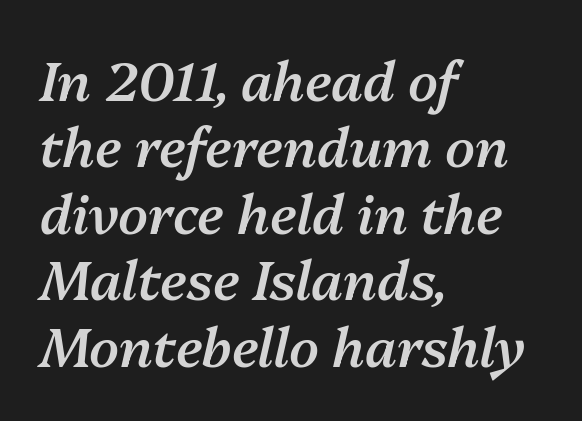
The passage shown is typed in a proportional face where columns would drift. Compared with typical body copy, the letter spacing here is the same. Visually the block forms a straight wall on the left and a jagged coastline on the right. Italic? Definitely — the glyphs are oblique.
